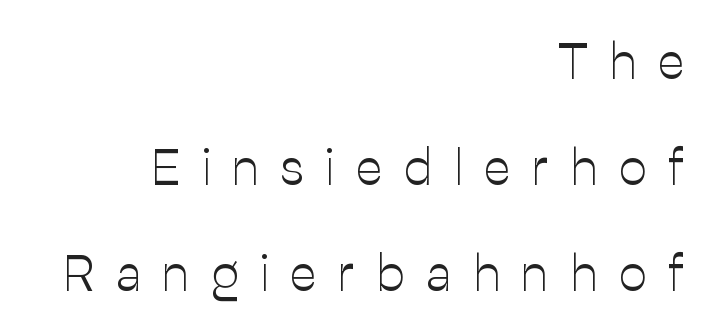
Spacing between characters has been opened up far beyond the box default. I'd call this a sans setting — the letters go barefoot. Is the type heavy? It reads as light-to-regular instead. Honestly, the rows look like they've been pulled way apart.
